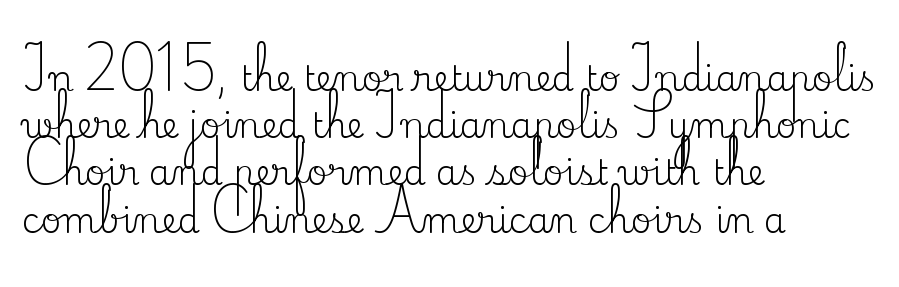
A classic flush-left, rag-right setting is used for this passage. The passage shown is typeset with a serif family. The rendering uses natural spacing where letterforms have individual widths. Beneath every word, the page is bare. Weight: in the light-to-regular range.
